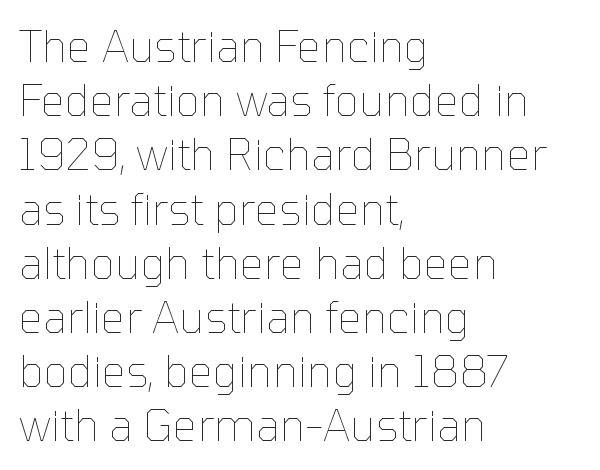
{"italic": "no", "bold": "no", "weight": "thin", "width": "normal", "stroke_contrast": "low", "x_height": "medium", "monospaced": "no", "underline": "no", "align": "left", "line_spacing": "normal", "line_spacing_ratio": 1.26, "letter_spacing": "normal", "letter_spacing_em": 0.0, "glyph_px": 43}
